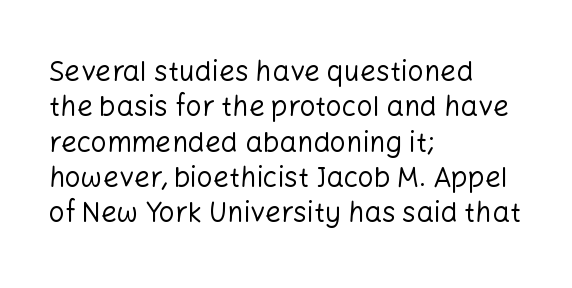
The image shows 28 px regular-weight sans-serif type, upright; set left-aligned, normal line spacing (1.26x), normal letter spacing, not underlined; low stroke contrast and a medium x-height.
